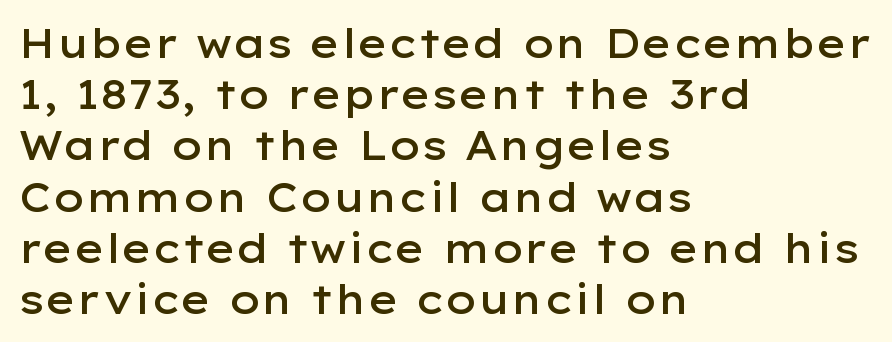
Default kerning and tracking; the words read as compact shapes. Where is the straight margin? On the left. Does the type have serifs? No, each stem ends abruptly. Semibold letterforms, between regular and bold. You could not count columns in this text — the font is proportionally spaced.
